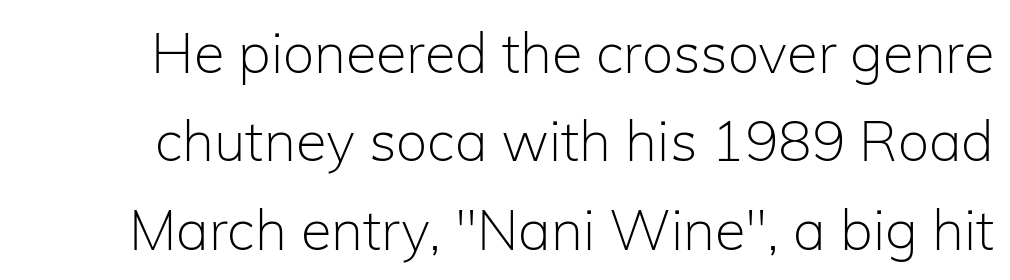
Each letter keeps its own natural width here, so spacing adapts to shape. Observe the ordinary spacing: letters are neighbours, not strangers. What kind of face is this? One without serifs — a sans. No word sits above an underline. Unlike italic type, these characters show no tilt at all. These glyphs show unthickened strokes, regular width or finer.
